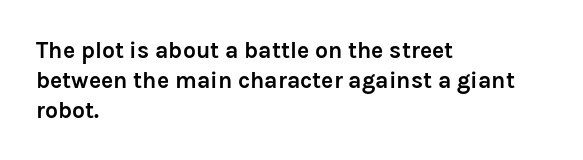
Designer's note — italics off, roman on. Clear beneath every line of the passage. Set as a true bold cut, around the 700 mark. How would I describe the line gaps? Plain and ordinary.
